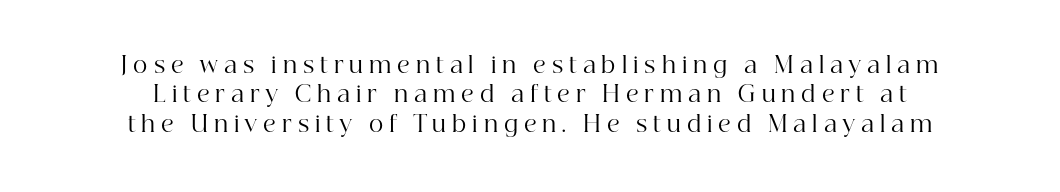
No letter is thick-stroked: the sample isn't bold. A normal amount of white space separates one row of letters from the next. The rendering inserts visible extra space after every character. Casual observation: everything's sitting right in the middle.
